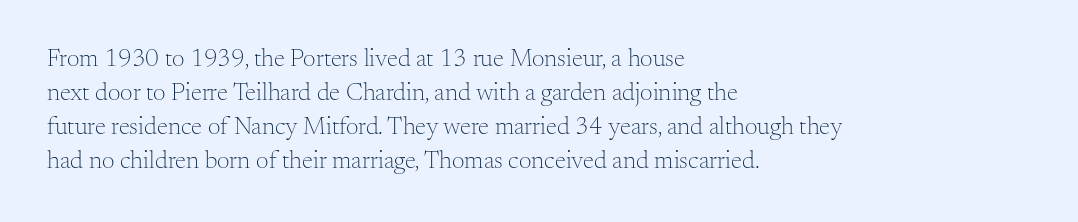
Q: Is the text bold? A: No.
Q: Is the text italic (slanted)? A: No, it is upright.
Q: Is the text underlined? A: No.
Q: How is the paragraph aligned? A: Left-aligned.
Q: Is the spacing between letters normal or unusually wide? A: Normal.
Q: Is the spacing between lines tight, normal or loose? A: Normal.
